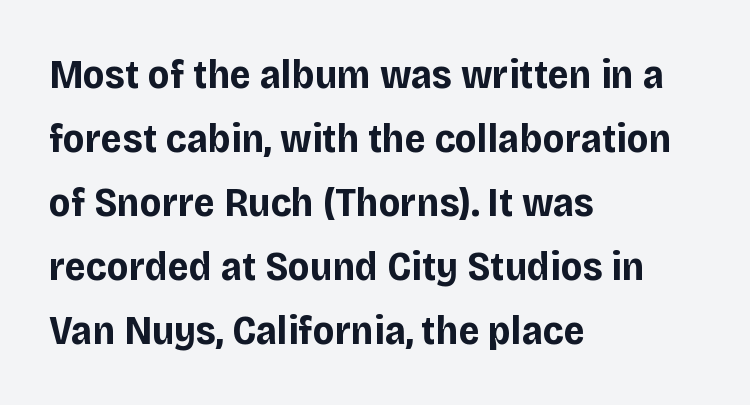
Horizontal alignment here is leftward, the default for most running prose. Quick note: interline space is typical. Descenders are the only things crossing below the line. Spacing verdict: proportional, widths tailored to each character. Caption: bold face, heavy strokes. Stroke terminals: plain, sans-serif.
